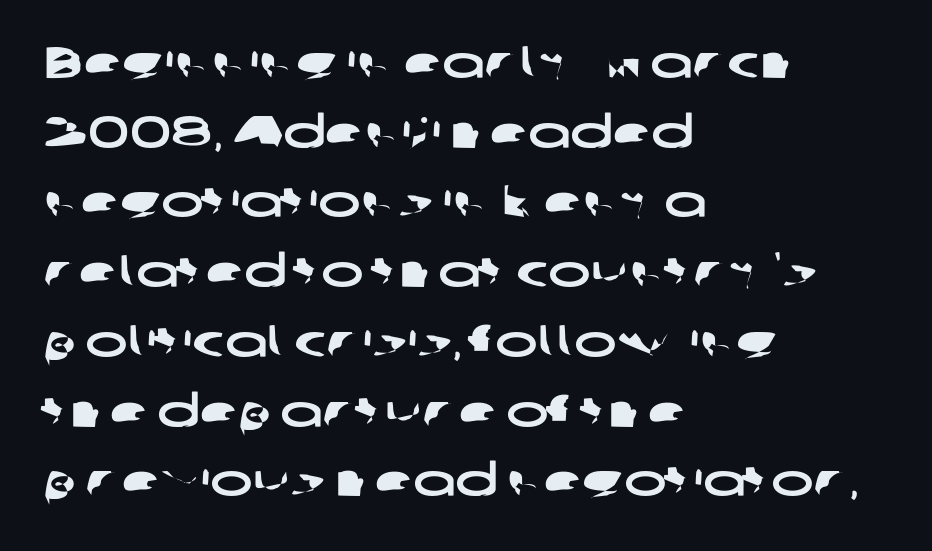
The image shows 45 px wide sans-serif type; set left-aligned, normal line spacing (1.55x), normal letter spacing, not underlined; low stroke contrast and a medium x-height.
